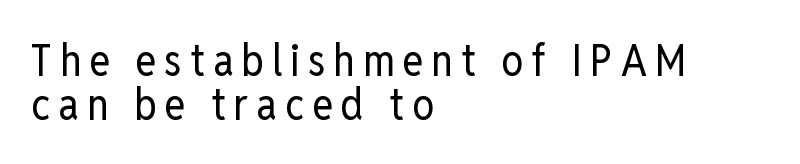
{"serif": "no", "italic": "no", "bold": "no", "weight": "regular", "width": "condensed", "stroke_contrast": "low", "x_height": "medium", "monospaced": "no", "underline": "no", "align": "left", "line_spacing": "tight", "line_spacing_ratio": 0.99, "glyph_px": 44}
